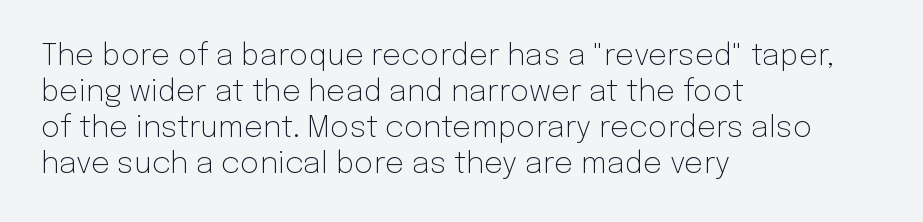
The image shows 30 px light sans-serif type, upright; set left-aligned, line spacing 1.2x, normal letter spacing, not underlined; low stroke contrast and a medium x-height.
